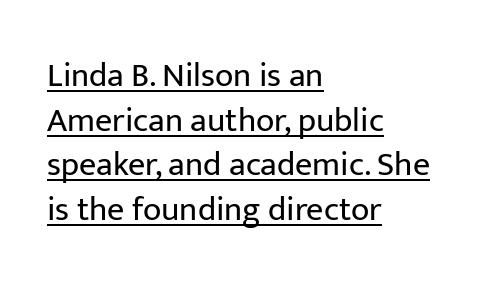
Nope, not italic — everything's standing straight. Inter-character spacing is left at the font's built-in metrics. The rendering shows plain stroke endings on the letterforms — a sans-serif design. Where is the straight margin? On the left. Horizontal bands of white between lines are of average thickness. Looks like regular typesetting: each glyph gets only the width it needs.
